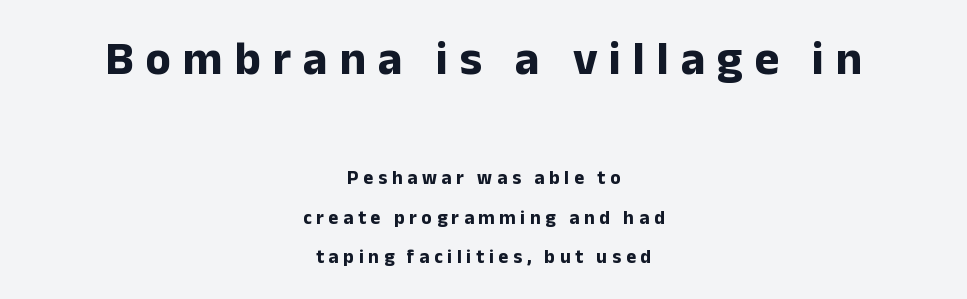
Q: Is the text bold? A: Yes.
Q: Is the text italic (slanted)? A: No, it is upright.
Q: Is the typeface a serif or a sans-serif typeface? A: Sans-serif.
Q: Is the text underlined? A: No.
Q: How is the paragraph aligned? A: Centered.
Q: Is the spacing between letters normal or unusually wide? A: Unusually wide.
Q: Is the spacing between lines tight, normal or loose? A: Loose.
Q: Which block of text is set in a larger size, the first (top) or the second (bottom)? A: The first (top) one.
Q: Width (condensed, normal, or wide)? A: Normal.
Q: Stroke contrast? A: Low.
Q: x-height? A: Medium.
Q: Monospaced? A: No.
